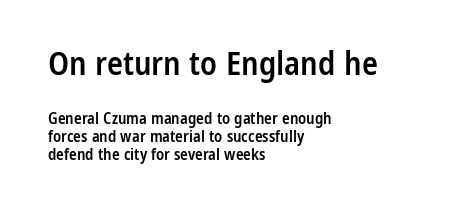
{"serif": "no", "italic": "no", "bold": "semi", "weight": "semibold", "width": "condensed", "stroke_contrast": "low", "x_height": "medium", "monospaced": "no", "underline": "no", "align": "left", "line_spacing": "tight", "line_spacing_ratio": 1.12, "letter_spacing": "normal", "letter_spacing_em": 0.0, "larger_block": "first", "size_ratio": 2.06, "glyph_px": 33}
